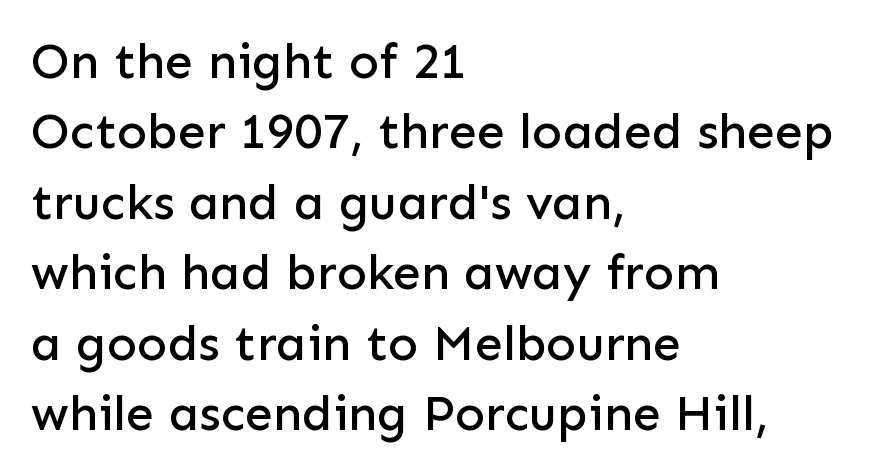
The image shows 50 px sans-serif type, upright; set left-aligned, normal line spacing (1.41x), normal letter spacing, not underlined; low stroke contrast and a medium x-height.
